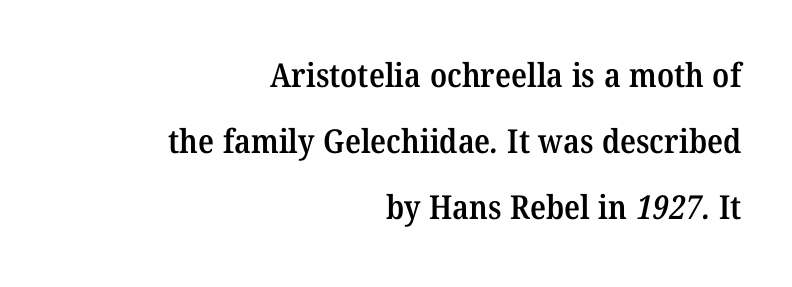
Q: Is the text bold? A: Semi-bold.
Q: Is the typeface a serif or a sans-serif typeface? A: Serif.
Q: Is the text underlined? A: No.
Q: How is the paragraph aligned? A: Right-aligned.
Q: Is the spacing between letters normal or unusually wide? A: Normal.
Q: Is the spacing between lines tight, normal or loose? A: Loose.
Q: Width (condensed, normal, or wide)? A: Normal.
Q: Stroke contrast? A: Medium.
Q: x-height? A: Medium.
Q: Monospaced? A: No.
